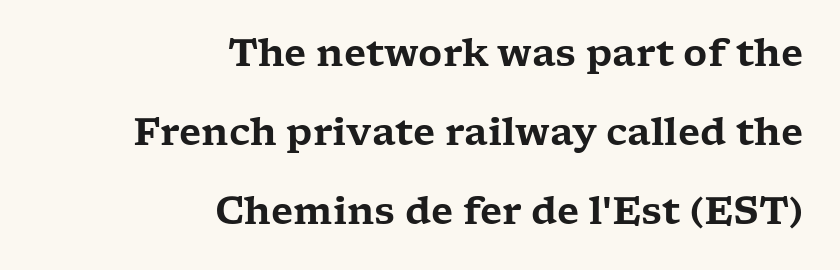
{"serif": "yes", "italic": "no", "width": "wide", "stroke_contrast": "low", "x_height": "medium", "monospaced": "no", "underline": "no", "align": "right", "line_spacing": "loose", "line_spacing_ratio": 2.13, "letter_spacing": "normal", "letter_spacing_em": 0.0, "glyph_px": 37}
